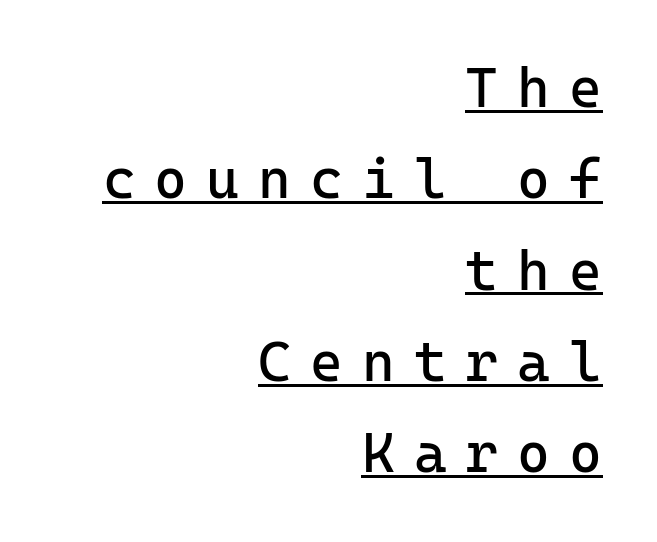
Ink coverage per letter is moderate at most. Note: no serifs on the glyphs. Horizontally, the lines are justified to the trailing edge only. Caption: lettering with a line underneath. Tall strokes in this sample are plumb rather than angled.
